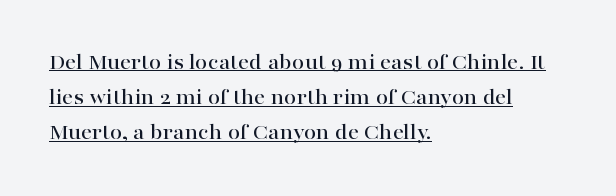
Q: Is the text italic (slanted)? A: No, it is upright.
Q: Is the text underlined? A: Yes.
Q: How is the paragraph aligned? A: Left-aligned.
Q: Is the spacing between letters normal or unusually wide? A: Normal.
Q: Is the spacing between lines tight, normal or loose? A: Normal.
